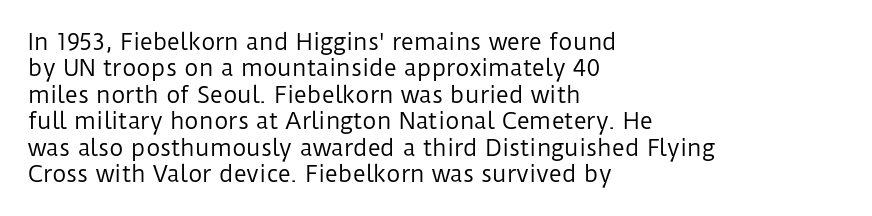
This sample uses an upright cut, with every glyph sitting square on the baseline. Underlining? Definitely not there. Heaviness? Minimal to ordinary, like unemphasized prose. Short note: letters normally spaced. Where is the straight margin? On the left.
